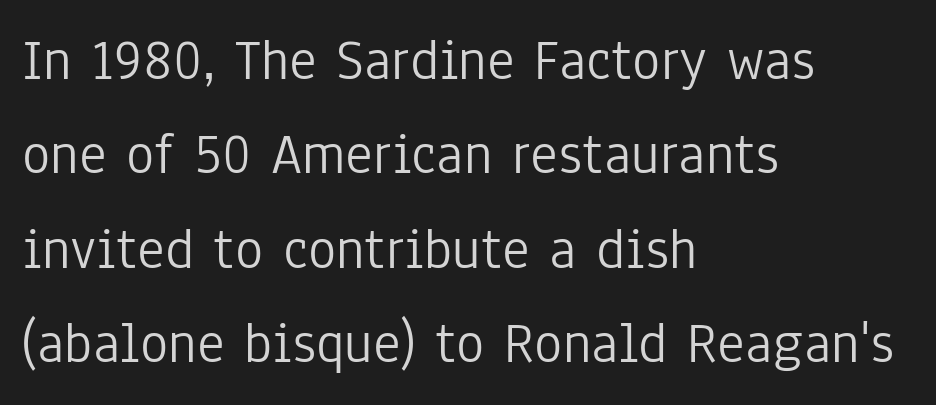
{"serif": "no", "italic": "no", "bold": "no", "weight": "light", "width": "condensed", "stroke_contrast": "low", "x_height": "medium", "monospaced": "no", "underline": "no", "align": "left", "line_spacing": "normal", "line_spacing_ratio": 1.6, "letter_spacing": "normal", "letter_spacing_em": 0.0, "glyph_px": 59}
